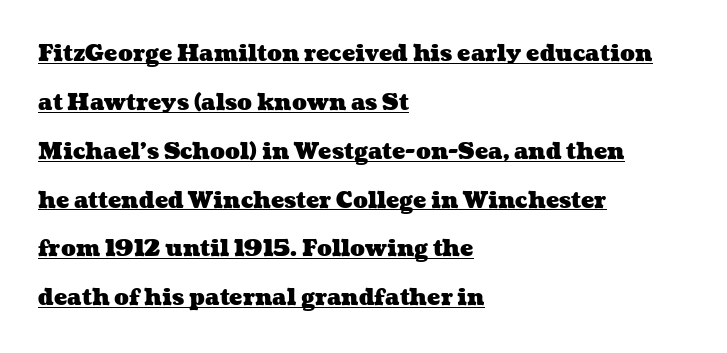
The image shows 22 px bold type; set left-aligned, loose line spacing (2.22x), normal letter spacing, underlined.
